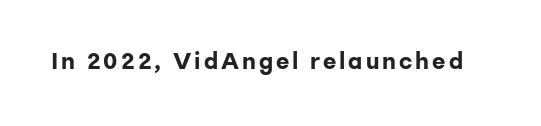
Q: Is the text bold? A: Yes.
Q: Is the text italic (slanted)? A: No, it is upright.
Q: Is the text underlined? A: No.
